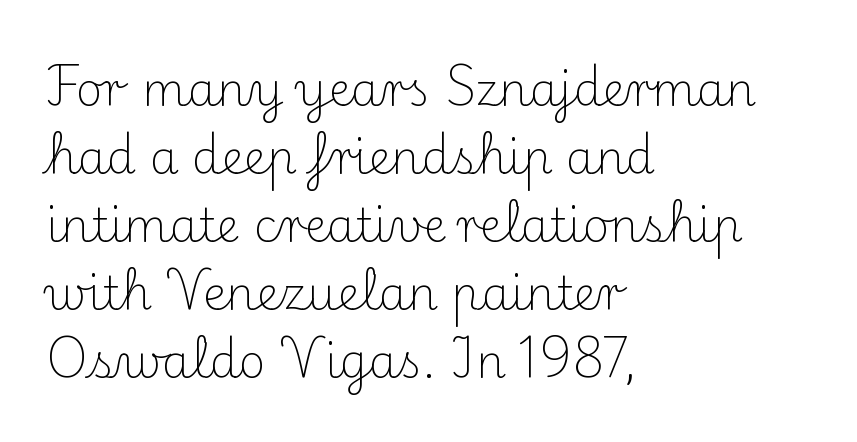
Proportional: the letters do not fall into vertical columns. If you measured baseline to baseline, you'd find a middling distance. Decoration check: the copy has no underline. The letters carry serifs — small finishing strokes at the ends of their stems.
